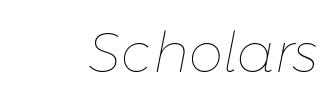
The image shows 55 px thin type, italic (leaning right); set normal letter spacing, not underlined; low stroke contrast and a medium x-height.
